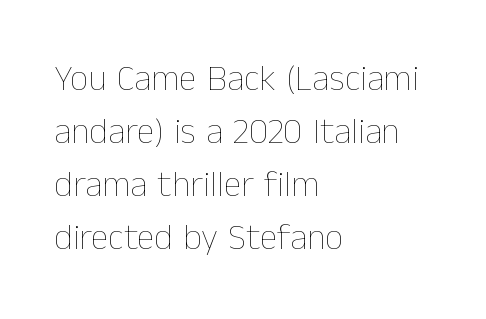
{"italic": "no", "bold": "no", "weight": "thin", "width": "normal", "stroke_contrast": "low", "x_height": "medium", "monospaced": "no", "underline": "no", "align": "left", "line_spacing": "normal", "line_spacing_ratio": 1.47, "letter_spacing": "normal", "letter_spacing_em": 0.0, "glyph_px": 36}
